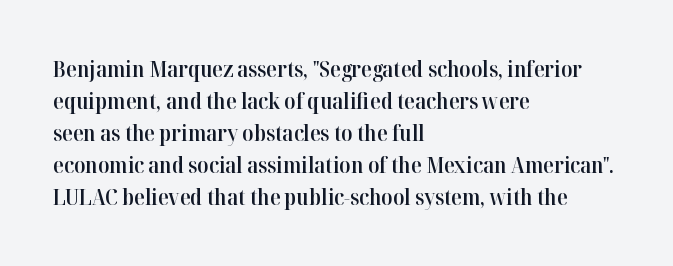
{"italic": "no", "bold": "semi", "underline": "no", "align": "left", "line_spacing": "normal", "line_spacing_ratio": 1.46, "letter_spacing": "normal", "letter_spacing_em": 0.0, "glyph_px": 22}
